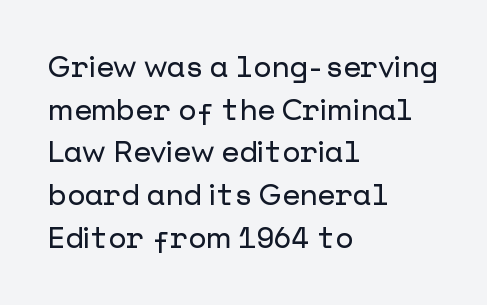
{"serif": "no", "italic": "no", "width": "normal", "stroke_contrast": "low", "x_height": "medium", "underline": "no", "align": "left", "line_spacing": "normal", "line_spacing_ratio": 1.47, "letter_spacing": "normal", "letter_spacing_em": 0.0, "glyph_px": 29}
